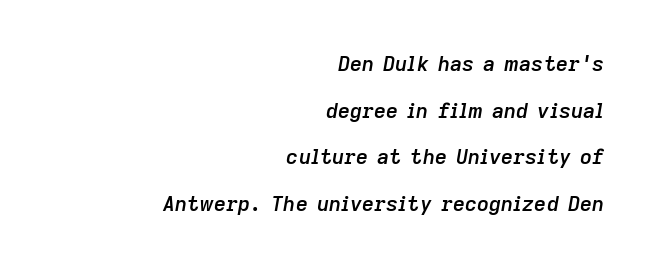
Q: Is the text bold? A: Semi-bold.
Q: Is the text italic (slanted)? A: Yes, it leans right by about 9 degrees.
Q: Is the text underlined? A: No.
Q: How is the paragraph aligned? A: Right-aligned.
Q: Is the spacing between letters normal or unusually wide? A: Normal.
Q: Is the spacing between lines tight, normal or loose? A: Loose.
